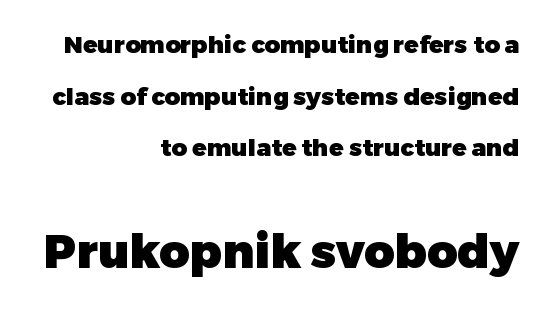
In CSS terms this would be text-align: right. Tracking here is standard; glyphs follow each other at the usual distance. These lines were composed using upright roman letters. Chunky letters — that's bold for sure.
